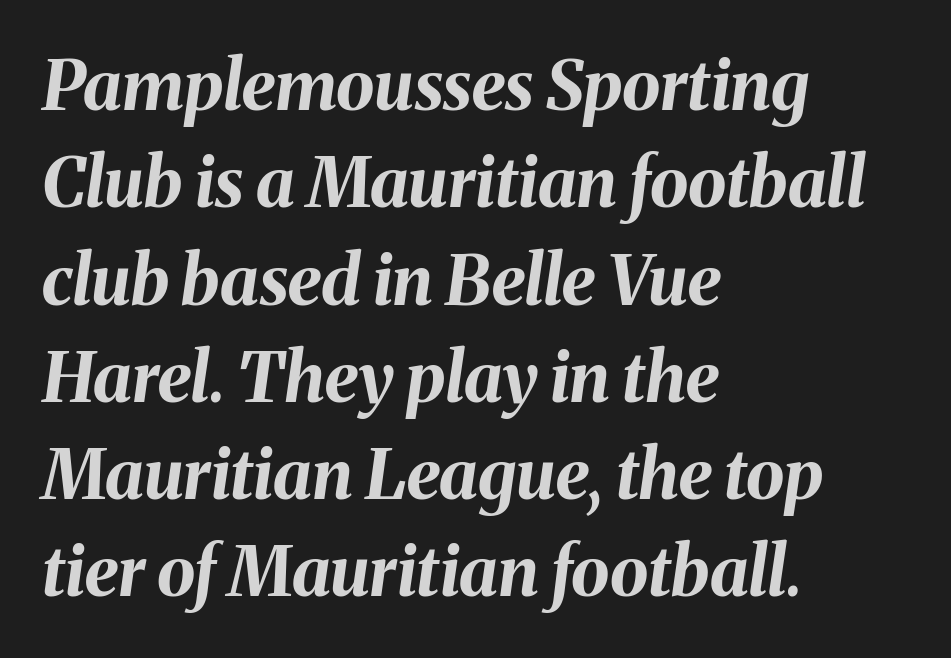
The image shows 69 px bold type, italic (leaning right); set left-aligned, normal line spacing (1.41x), normal letter spacing, not underlined; medium stroke contrast and a medium x-height.
